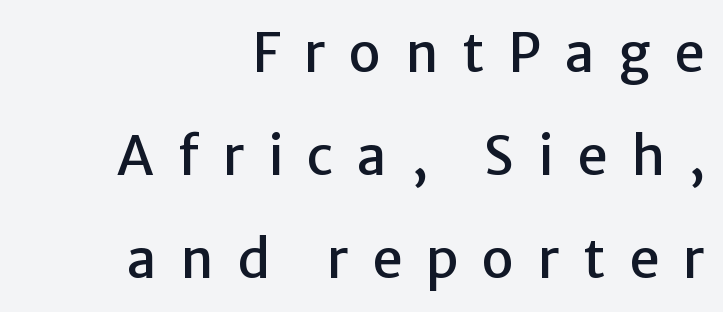
The image shows 53 px sans-serif type, upright; set right-aligned, loose line spacing (1.94x), unusually wide letter spacing (+0.45 em), not underlined; low stroke contrast and a medium x-height.
